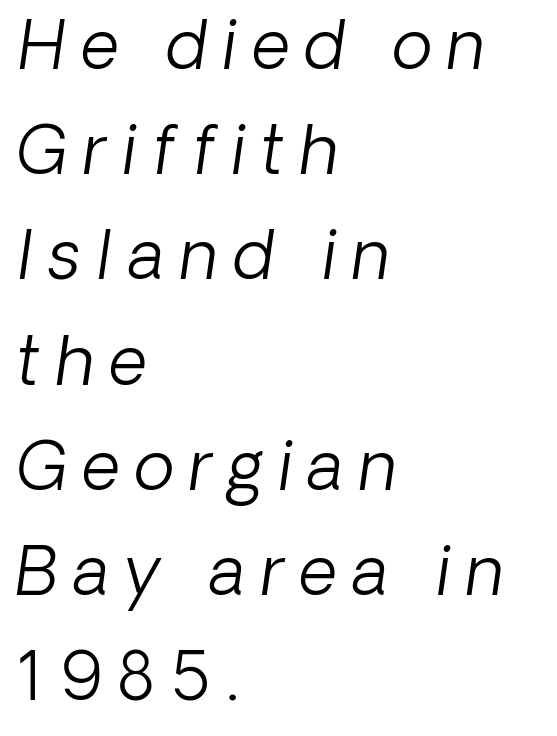
Underlining? Definitely not there. The typesetter chose a ragged-right arrangement here. The horizontal fit of the characters is loose and conspicuously gappy. Evenly set lines give the paragraph a standard silhouette. You can tell from the bare stems that sans-serif type was used.
